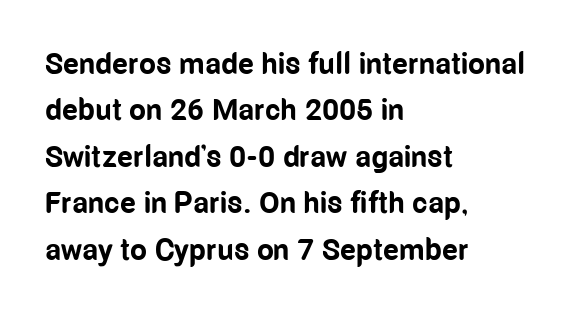
The image shows 30 px bold, condensed sans-serif type, upright; set left-aligned, normal line spacing (1.55x), normal letter spacing, not underlined; low stroke contrast and a medium x-height.
